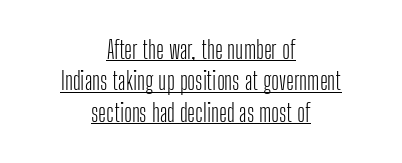
The image shows 24 px text type, upright; set centered, normal line spacing (1.31x), normal letter spacing, underlined.
